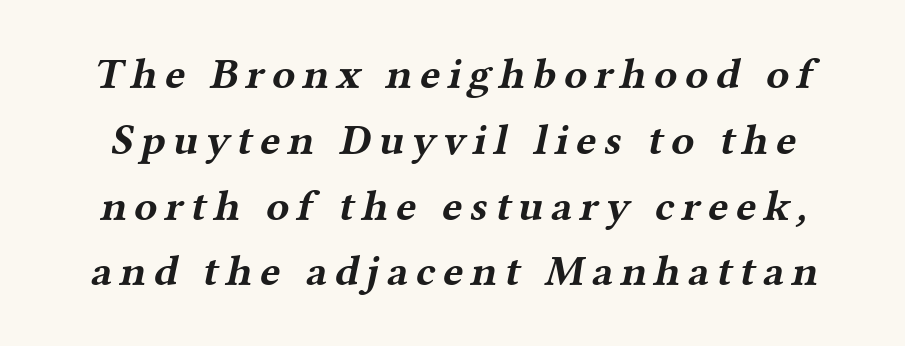
Each letter keeps its own natural width here, so spacing adapts to shape. Note: serifs present on the glyphs. The baseline area is clear. The font is running at its bold setting. A normal amount of white space separates one row of letters from the next.
